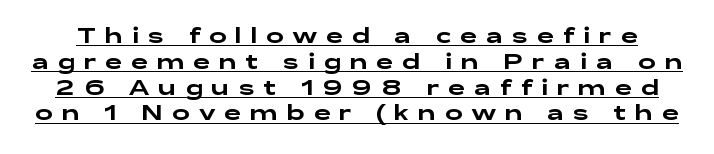
The image shows 21 px text type, upright; set line spacing 1.23x, unusually wide letter spacing (+0.43 em), underlined.
